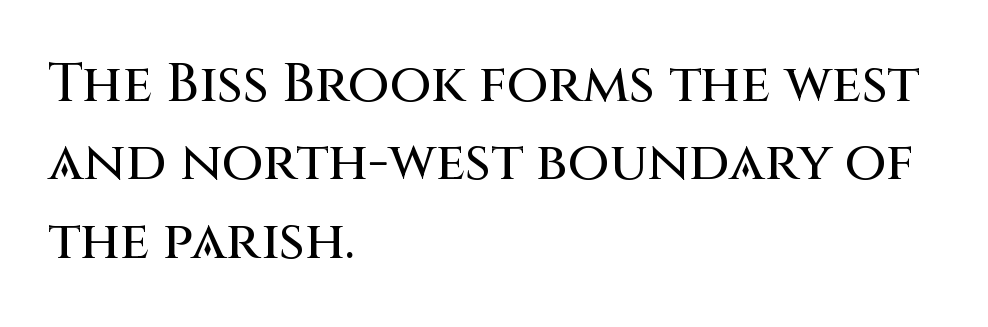
{"serif": "no", "italic": "no", "width": "normal", "stroke_contrast": "medium", "x_height": "large", "monospaced": "no", "underline": "no", "align": "left", "line_spacing": "normal", "line_spacing_ratio": 1.45, "letter_spacing": "normal", "letter_spacing_em": 0.0, "glyph_px": 54}
